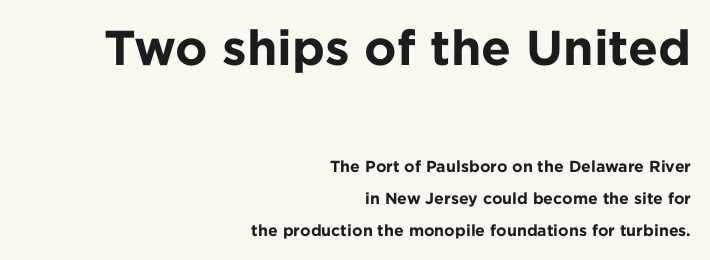
Teacher's note: observe the even right margin — that is flush-right alignment. Observe the absence of serifs on each vertical stroke in this sample. Look at the glyph heights: the upper group is clearly the bigger setting. Decoration check: the copy has no underline. No italicization has been applied; the sample stays upright. Set as a true bold cut, around the 700 mark.
